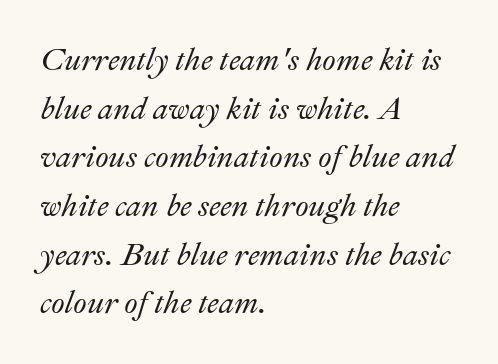
The image shows 31 px text type, italic (leaning right); set left-aligned, normal line spacing (1.57x), normal letter spacing, not underlined; medium stroke contrast and a small x-height.
